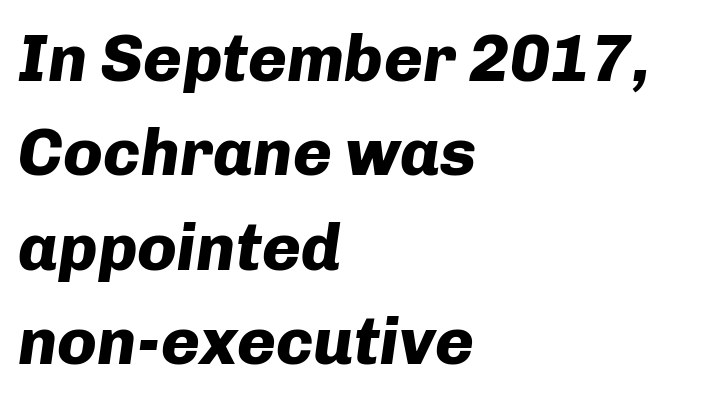
{"italic": "yes", "lean": "right", "slant_degrees": 8, "bold": "yes", "weight": "heavy", "width": "normal", "stroke_contrast": "low", "x_height": "medium", "monospaced": "no", "underline": "no", "align": "left", "line_spacing": "normal", "line_spacing_ratio": 1.43, "letter_spacing": "normal", "letter_spacing_em": 0.0, "glyph_px": 66}
